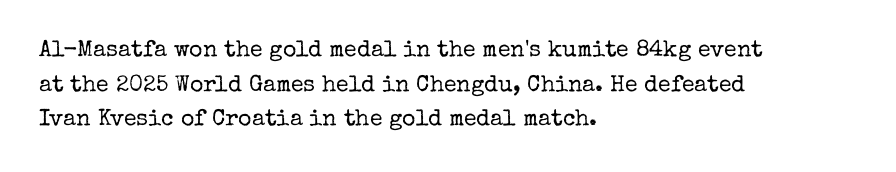
Vertical strokes here are truly vertical. Is the block centered? No — it sits flush against the left margin. Standard letterfit; no display-style spreading of the glyphs. This is not heavy type; no bold has been used.
